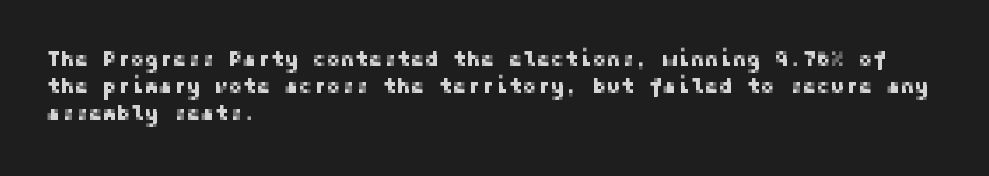
No word sits above an underline. Rendered with straight, roman letterforms. A typesetter would call this leading conventional body-copy spacing. Nothing unusual about the tracking: characters are spaced as the font intends. Line starts are locked; line ends wander.
